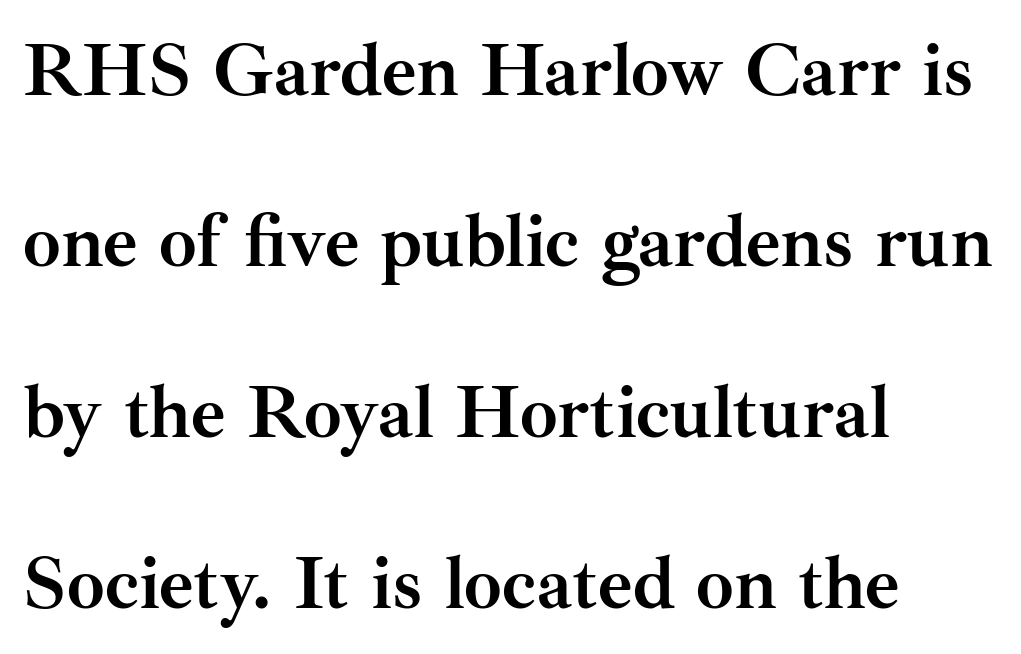
Q: Is the text bold? A: Yes.
Q: Is the text italic (slanted)? A: No, it is upright.
Q: Is the typeface a serif or a sans-serif typeface? A: Serif.
Q: Is the text underlined? A: No.
Q: How is the paragraph aligned? A: Left-aligned.
Q: Is the spacing between letters normal or unusually wide? A: Normal.
Q: Is the spacing between lines tight, normal or loose? A: Loose.
Q: Width (condensed, normal, or wide)? A: Normal.
Q: Stroke contrast? A: Medium.
Q: x-height? A: Small.
Q: Monospaced? A: No.
